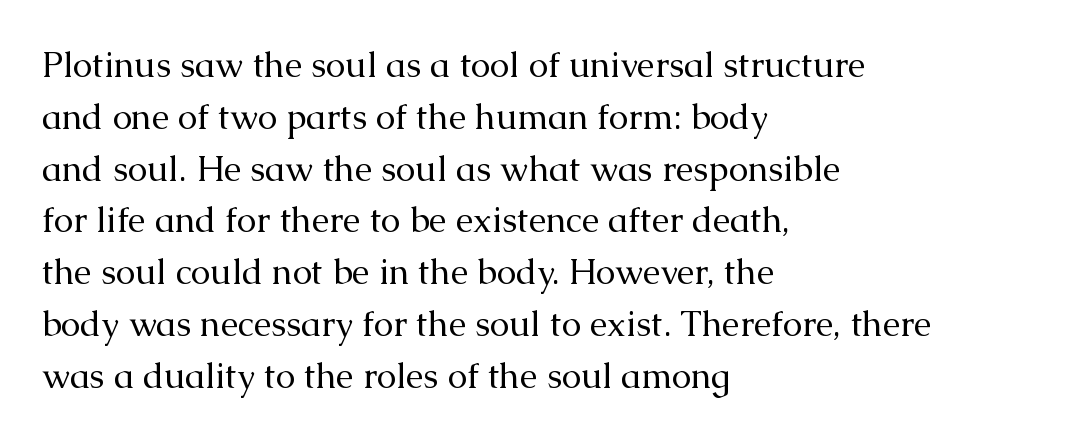
Q: Is the text bold? A: No.
Q: Is the text italic (slanted)? A: No, it is upright.
Q: Is the typeface a serif or a sans-serif typeface? A: Serif.
Q: Is the text underlined? A: No.
Q: How is the paragraph aligned? A: Left-aligned.
Q: Is the spacing between letters normal or unusually wide? A: Normal.
Q: Is the spacing between lines tight, normal or loose? A: Normal.
Q: Width (condensed, normal, or wide)? A: Normal.
Q: Stroke contrast? A: Medium.
Q: x-height? A: Medium.
Q: Monospaced? A: No.
